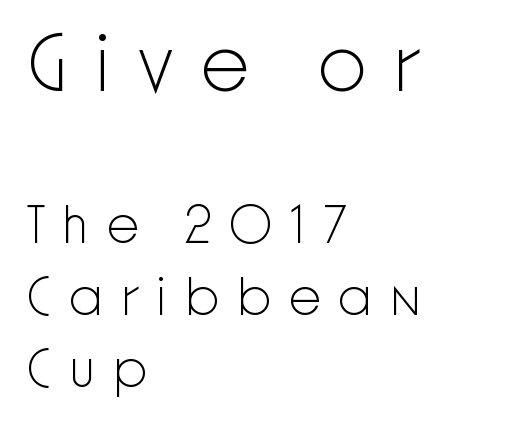
Is the letter spacing exaggerated? Yes — the characters are pushed far apart. Italic? Not at all — the glyphs are vertical. Each letter keeps its own natural width here, so spacing adapts to shape. Is the block centered? No — it sits flush against the left margin.
